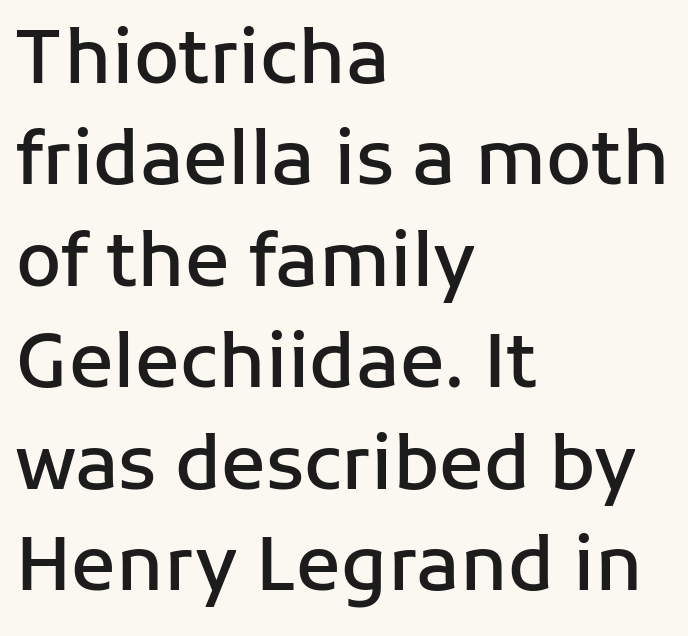
{"serif": "no", "italic": "no", "bold": "semi", "weight": "semibold", "width": "normal", "stroke_contrast": "low", "x_height": "medium", "monospaced": "no", "underline": "no", "align": "left", "line_spacing": "normal", "line_spacing_ratio": 1.37, "letter_spacing": "normal", "letter_spacing_em": 0.0, "glyph_px": 74}
